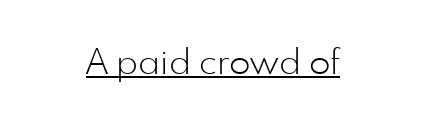
Q: Is the text bold? A: No.
Q: Is the text italic (slanted)? A: No, it is upright.
Q: Is the typeface a serif or a sans-serif typeface? A: Sans-serif.
Q: Is the text underlined? A: Yes.
Q: Is the spacing between letters normal or unusually wide? A: Normal.
Q: Width (condensed, normal, or wide)? A: Normal.
Q: Stroke contrast? A: Low.
Q: x-height? A: Small.
Q: Monospaced? A: No.
